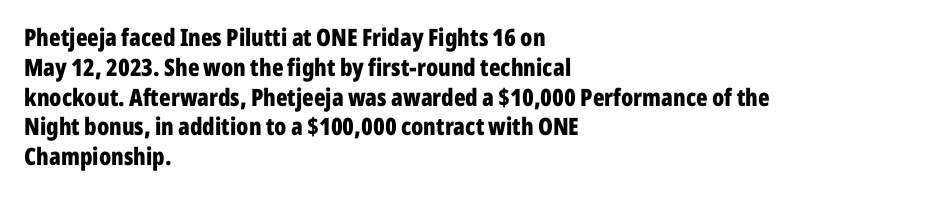
The image shows 24 px bold type, upright; set left-aligned, line spacing 1.24x, normal letter spacing, not underlined.
